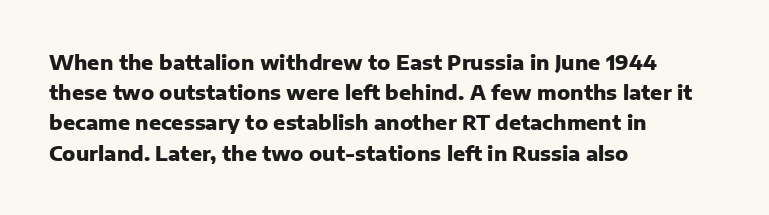
The image shows 20 px bold type, upright; set left-aligned, normal line spacing (1.51x), normal letter spacing, not underlined.
